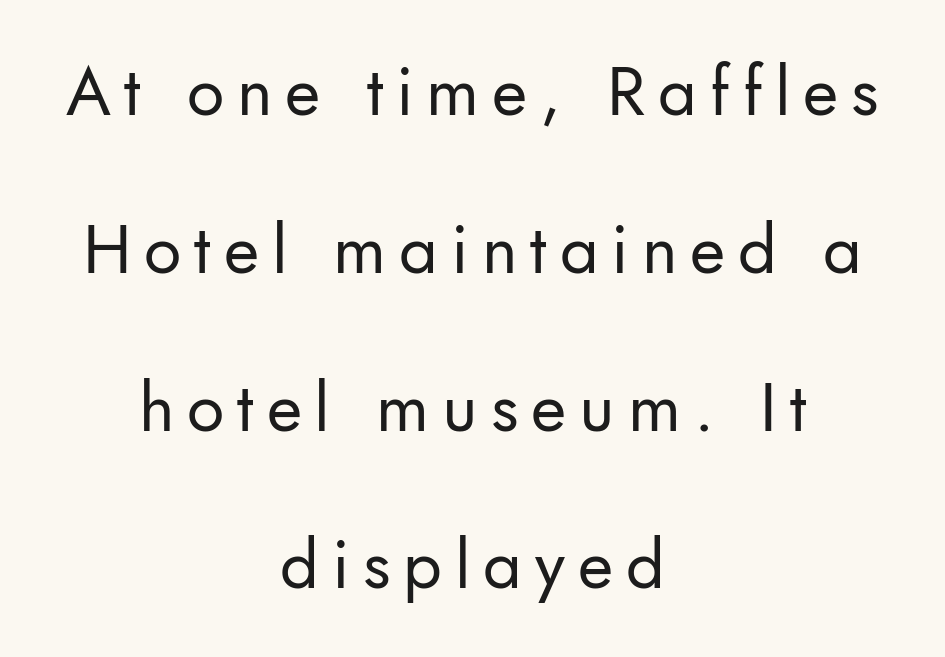
Is this a sans? Yes — the strokes have no serifs. Each line is balanced around a shared central axis. You could fit nearly another row in the gap between these rows. This sample uses an upright cut, with every glyph sitting square on the baseline. Anything drawn beneath the words? Only blank space.
